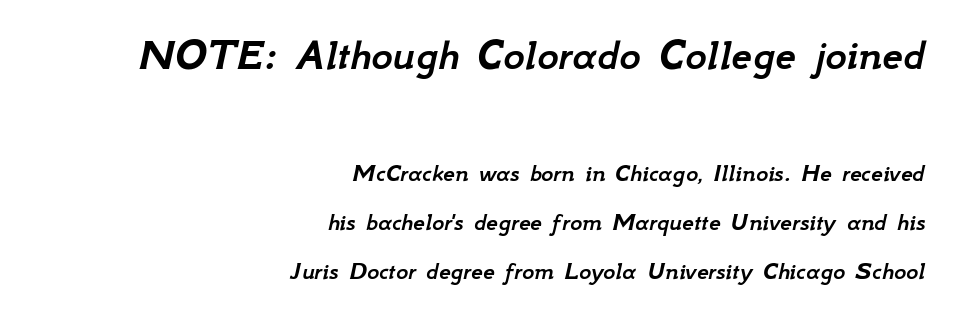
The image shows 46 px text type, italic (leaning right); set right-aligned, line spacing 1.89x, normal letter spacing, not underlined; the first (top) block is 1.77x larger; low stroke contrast and a small x-height.
